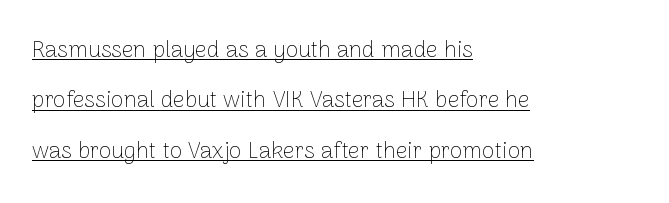
The font sits on the lighter half of the weight spectrum, regular included. This is underlined copy, the kind a proofreader might mark for attention. Loosely led — the rows are spread out. The line texture is even and compact thanks to regular tracking.
